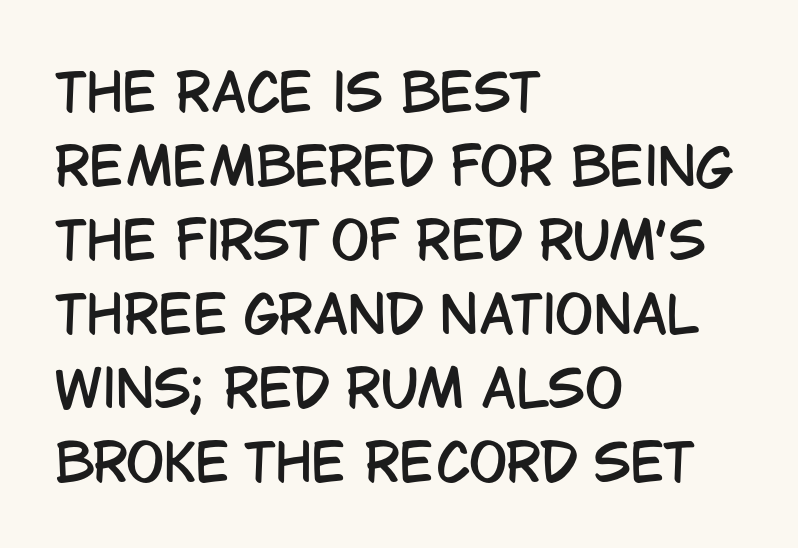
Q: Is the text italic (slanted)? A: No, it is upright.
Q: Is the typeface a serif or a sans-serif typeface? A: Sans-serif.
Q: Is the text underlined? A: No.
Q: How is the paragraph aligned? A: Left-aligned.
Q: Is the spacing between letters normal or unusually wide? A: Normal.
Q: Is the spacing between lines tight, normal or loose? A: Normal.
Q: Width (condensed, normal, or wide)? A: Condensed.
Q: Stroke contrast? A: Low.
Q: x-height? A: Large.
Q: Monospaced? A: No.
